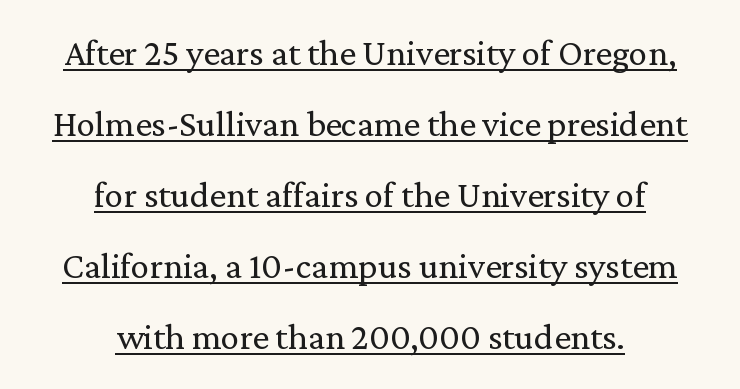
A typesetter would call this proportional, since set widths differ per character. No letter is thick-stroked: the sample isn't bold. Rows of type keep a wide berth in the vertical direction. The characters display serif detailing at their extremities. The words here are underlined. The horizontal fit of the characters is conventional and even.
